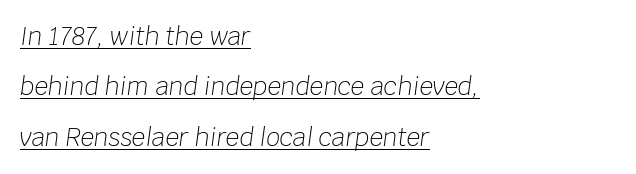
The image shows 24 px text type, italic (leaning right); set left-aligned, loose line spacing (2.1x), normal letter spacing, underlined.
